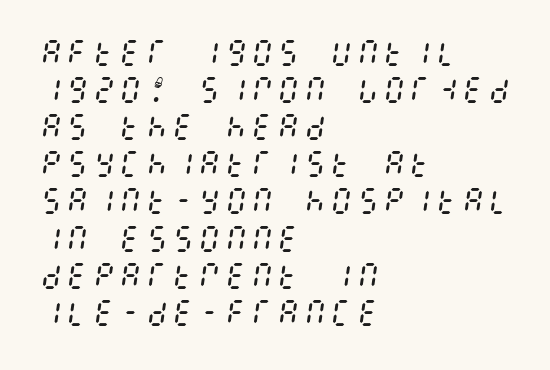
Q: Is the text bold? A: No.
Q: Is the text italic (slanted)? A: Yes, it leans right by about 8 degrees.
Q: Is the text underlined? A: No.
Q: How is the paragraph aligned? A: Left-aligned.
Q: Is the spacing between lines tight, normal or loose? A: Normal.
Q: Width (condensed, normal, or wide)? A: Condensed.
Q: Stroke contrast? A: Medium.
Q: x-height? A: Large.
